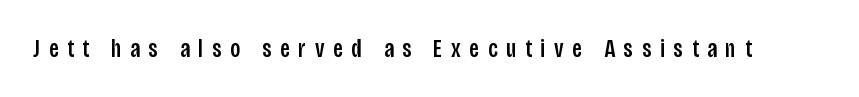
The image shows 25 px text type, upright; set unusually wide letter spacing (+0.35 em), not underlined.
